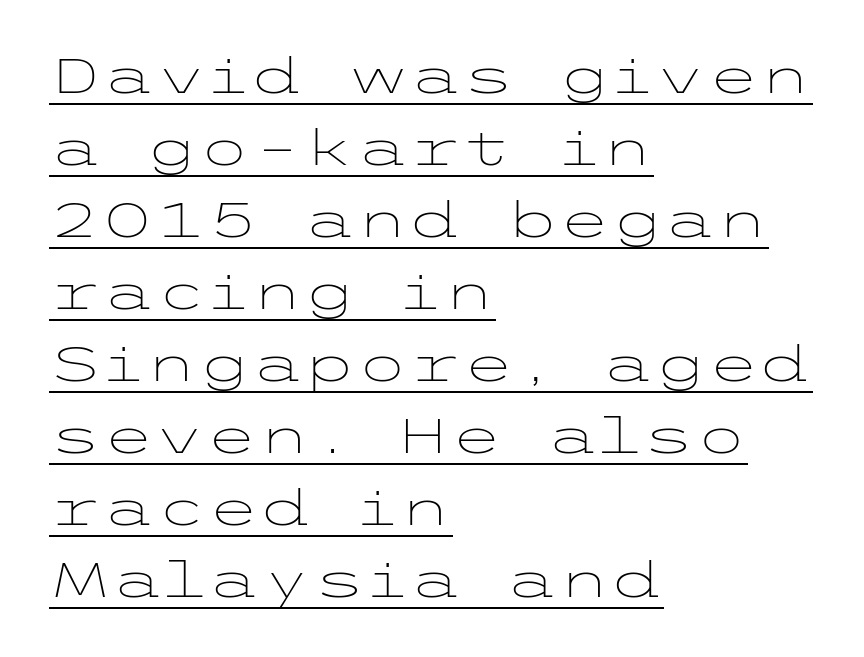
This block has exactly the height ordinary leading produces. Glyph-to-glyph distance matches everyday printed text. Ascenders rise straight up at ninety degrees. A typesetter would label this face a sans.
